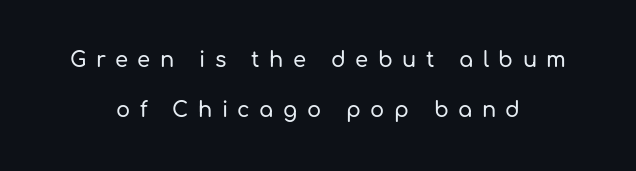
Line starts and ends both wander, symmetrically. Honestly, there is no underline to notice here at all. The font's upright variant was chosen for this text. Observe the wide spacing: letters keep a clear distance from each other. Loosely led — the rows are spread out.
